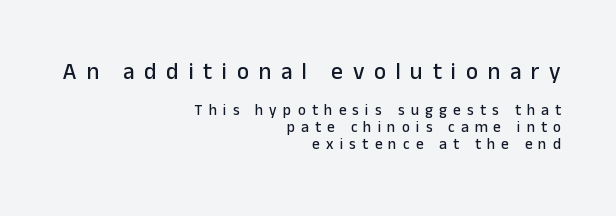
{"italic": "no", "underline": "no", "align": "right", "line_spacing": "tight", "line_spacing_ratio": 1.13, "letter_spacing": "wide", "letter_spacing_em": 0.42, "larger_block": "first", "size_ratio": 1.53, "glyph_px": 23}
